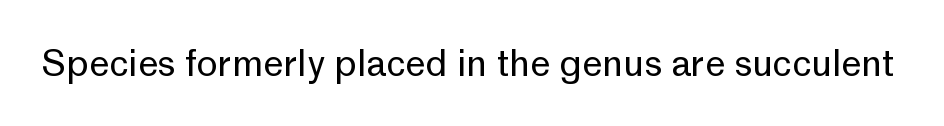
Q: Is the text bold? A: No.
Q: Is the text italic (slanted)? A: No, it is upright.
Q: Is the typeface a serif or a sans-serif typeface? A: Sans-serif.
Q: Is the text underlined? A: No.
Q: Is the spacing between letters normal or unusually wide? A: Normal.
Q: Width (condensed, normal, or wide)? A: Normal.
Q: Stroke contrast? A: Low.
Q: x-height? A: Medium.
Q: Monospaced? A: No.
